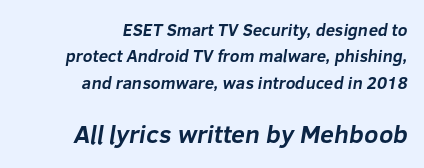
The image shows 25 px bold type; set right-aligned, normal line spacing (1.55x), normal letter spacing, not underlined; the second (bottom) block is 1.47x larger.
